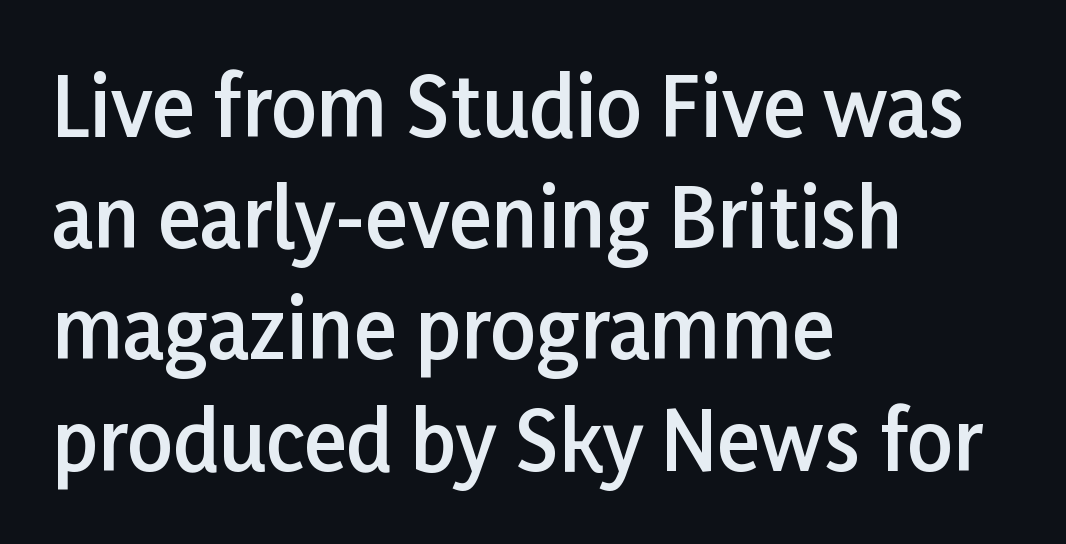
The image shows 80 px semibold sans-serif type, upright; set left-aligned, normal line spacing (1.39x), normal letter spacing, not underlined; low stroke contrast and a medium x-height.
